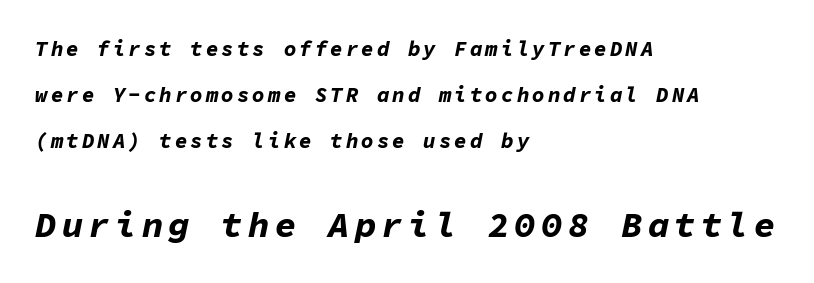
{"italic": "yes", "lean": "right", "slant_degrees": 11, "bold": "yes", "weight": "bold", "width": "normal", "stroke_contrast": "low", "x_height": "medium", "monospaced": "yes", "underline": "no", "align": "left", "line_spacing": "loose", "line_spacing_ratio": 2.18, "larger_block": "second", "size_ratio": 1.71, "glyph_px": 36}
